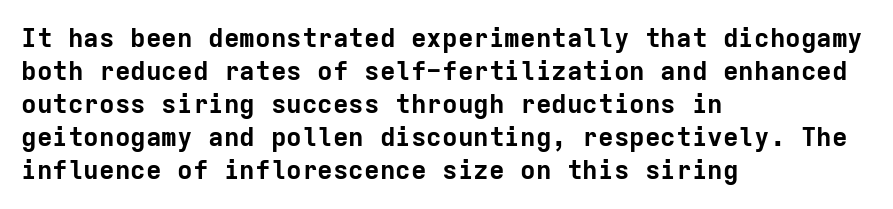
Q: Is the text bold? A: Yes.
Q: Is the text italic (slanted)? A: No, it is upright.
Q: Is the text underlined? A: No.
Q: How is the paragraph aligned? A: Left-aligned.
Q: Is the spacing between letters normal or unusually wide? A: Normal.
Q: Is the spacing between lines tight, normal or loose? A: Normal.
